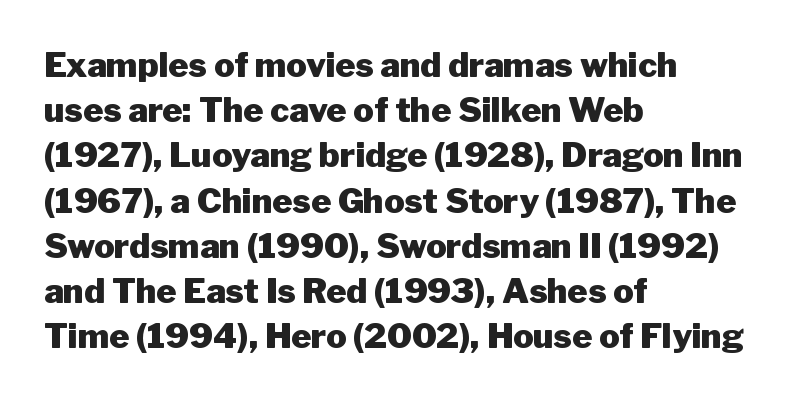
Q: Is the text bold? A: Yes.
Q: Is the text italic (slanted)? A: No, it is upright.
Q: Is the typeface a serif or a sans-serif typeface? A: Sans-serif.
Q: Is the text underlined? A: No.
Q: How is the paragraph aligned? A: Left-aligned.
Q: Is the spacing between letters normal or unusually wide? A: Normal.
Q: Is the spacing between lines tight, normal or loose? A: Normal.
Q: Width (condensed, normal, or wide)? A: Normal.
Q: Stroke contrast? A: Low.
Q: x-height? A: Medium.
Q: Monospaced? A: No.
